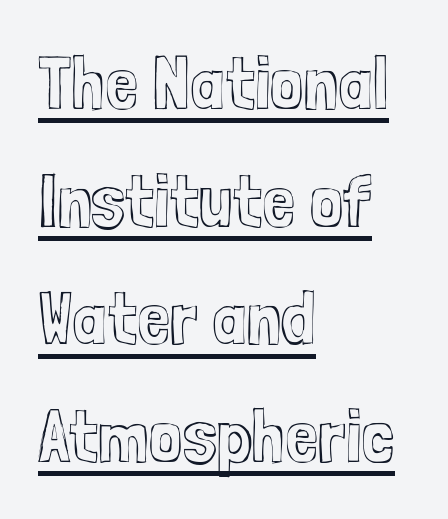
Q: Is the text italic (slanted)? A: No, it is upright.
Q: Is the text underlined? A: Yes.
Q: How is the paragraph aligned? A: Left-aligned.
Q: Is the spacing between letters normal or unusually wide? A: Normal.
Q: Is the spacing between lines tight, normal or loose? A: Normal.
Q: Width (condensed, normal, or wide)? A: Condensed.
Q: x-height? A: Medium.
Q: Monospaced? A: No.
